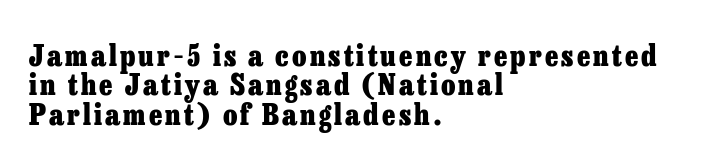
The rendering uses a bold face; every stroke is thick and dark. This sample uses a serif face. Type without underlining. Rows of type sit shoulder to shoulder in the vertical direction. Rendered with straight, roman letterforms. The text block is weighted toward the left margin, trailing off unevenly rightward.
